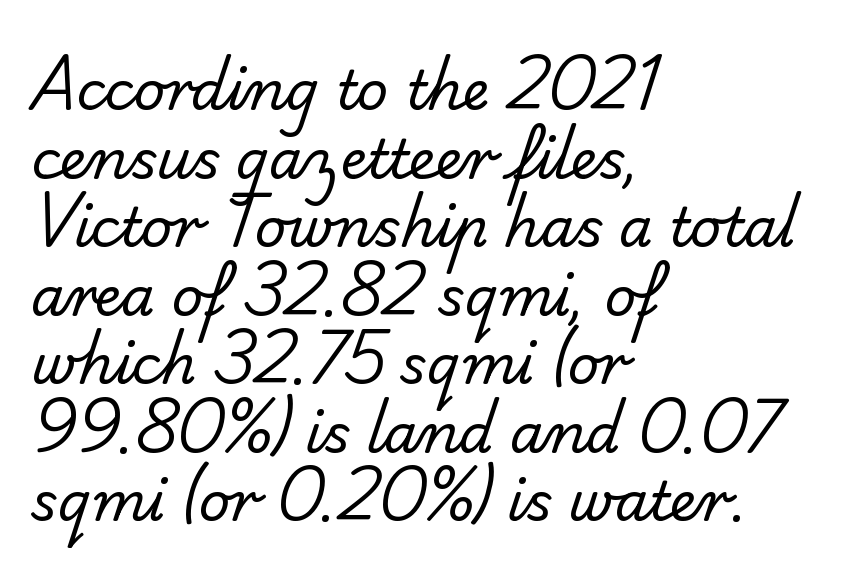
The image shows 54 px regular-weight sans-serif type; set left-aligned, normal line spacing (1.27x), normal letter spacing, not underlined; low stroke contrast and a small x-height.
